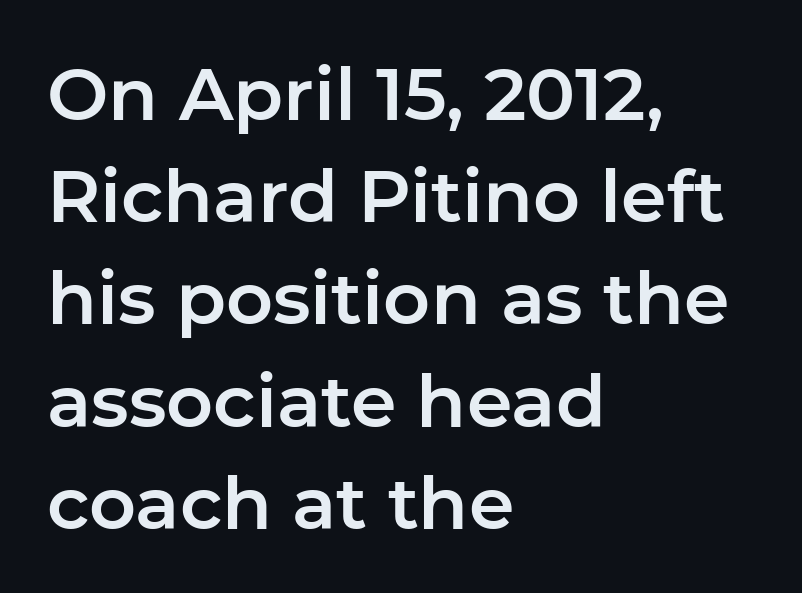
The image shows 73 px sans-serif type, upright; set left-aligned, normal line spacing (1.4x), normal letter spacing, not underlined; low stroke contrast and a medium x-height.
